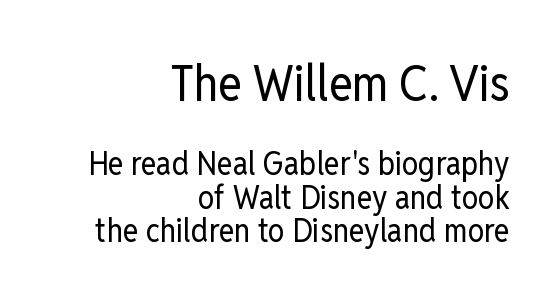
Q: Is the text bold? A: No.
Q: Is the text italic (slanted)? A: No, it is upright.
Q: Is the typeface a serif or a sans-serif typeface? A: Sans-serif.
Q: Is the text underlined? A: No.
Q: How is the paragraph aligned? A: Right-aligned.
Q: Is the spacing between letters normal or unusually wide? A: Normal.
Q: Is the spacing between lines tight, normal or loose? A: Tight.
Q: Which block of text is set in a larger size, the first (top) or the second (bottom)? A: The first (top) one.
Q: Width (condensed, normal, or wide)? A: Condensed.
Q: Stroke contrast? A: Low.
Q: x-height? A: Medium.
Q: Monospaced? A: No.
